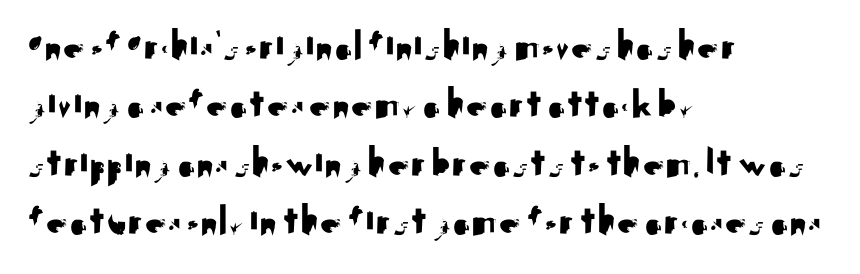
Beneath every word, the page is bare. This rendering employs a face without finishing strokes, i.e., a sans-serif. Normally led — the rows are evenly, conventionally spaced. Every character sits straight up, as roman type does.
